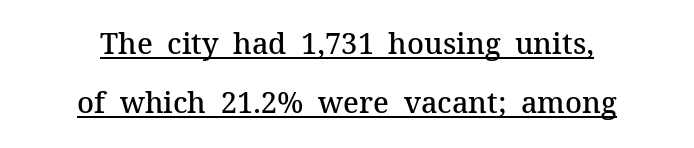
Q: Is the text bold? A: Semi-bold.
Q: Is the text italic (slanted)? A: No, it is upright.
Q: Is the typeface a serif or a sans-serif typeface? A: Serif.
Q: Is the text underlined? A: Yes.
Q: How is the paragraph aligned? A: Centered.
Q: Is the spacing between letters normal or unusually wide? A: Normal.
Q: Is the spacing between lines tight, normal or loose? A: Loose.
Q: Width (condensed, normal, or wide)? A: Normal.
Q: Stroke contrast? A: Medium.
Q: x-height? A: Medium.
Q: Monospaced? A: No.
